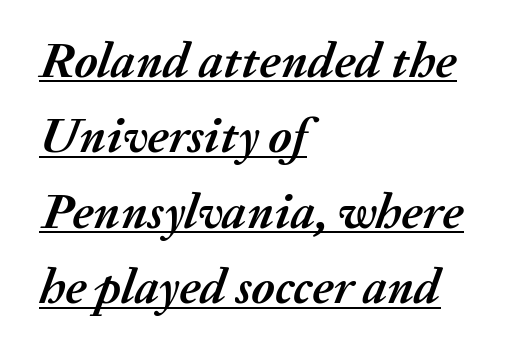
The image shows 50 px semibold type, italic (leaning right); set left-aligned, normal line spacing (1.51x), normal letter spacing, underlined; medium stroke contrast and a medium x-height.
